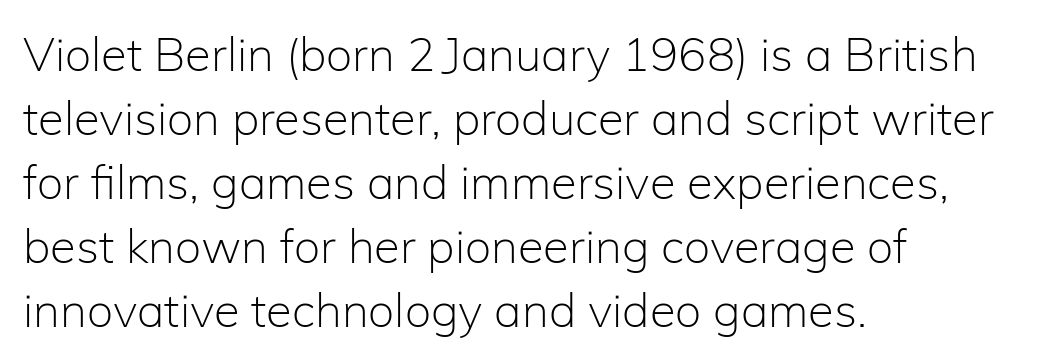
{"serif": "no", "italic": "no", "bold": "no", "weight": "light", "width": "normal", "stroke_contrast": "low", "x_height": "medium", "monospaced": "no", "underline": "no", "align": "left", "line_spacing": "normal", "line_spacing_ratio": 1.36, "letter_spacing": "normal", "letter_spacing_em": 0.0, "glyph_px": 47}
